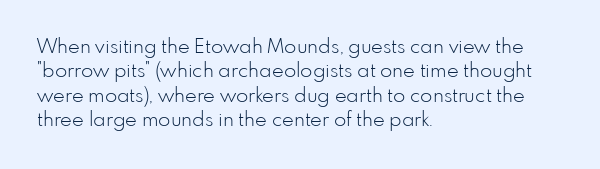
Q: Is the text bold? A: No.
Q: Is the text italic (slanted)? A: No, it is upright.
Q: Is the text underlined? A: No.
Q: How is the paragraph aligned? A: Left-aligned.
Q: Is the spacing between letters normal or unusually wide? A: Normal.
